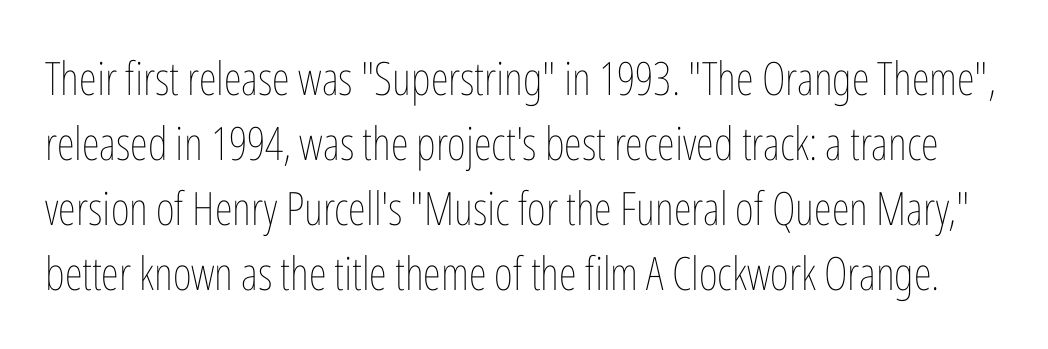
The image shows 46 px thin, condensed type, upright; set normal line spacing (1.41x), normal letter spacing, not underlined; low stroke contrast and a medium x-height.
